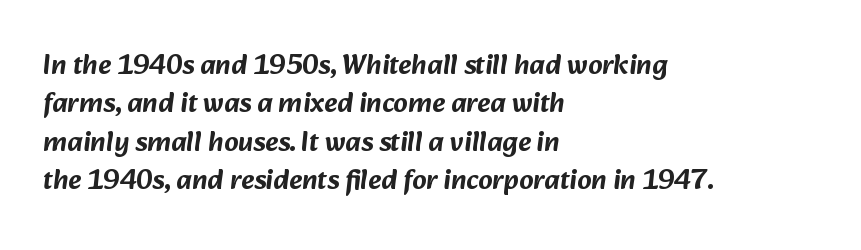
The image shows 28 px sans-serif type; set left-aligned, normal line spacing (1.37x), normal letter spacing, not underlined; low stroke contrast and a medium x-height.
